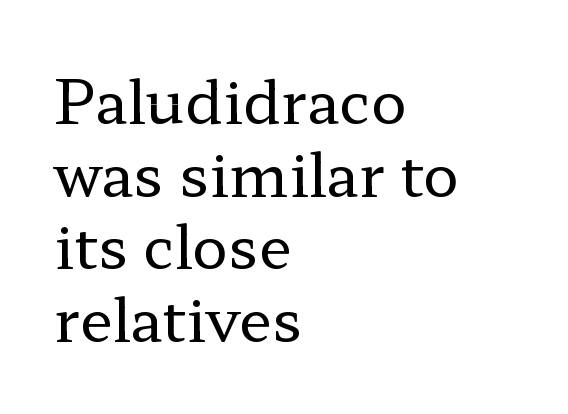
Q: Is the text bold? A: No.
Q: Is the text italic (slanted)? A: No, it is upright.
Q: Is the typeface a serif or a sans-serif typeface? A: Serif.
Q: Is the text underlined? A: No.
Q: How is the paragraph aligned? A: Left-aligned.
Q: Is the spacing between letters normal or unusually wide? A: Normal.
Q: Width (condensed, normal, or wide)? A: Wide.
Q: Stroke contrast? A: Low.
Q: x-height? A: Medium.
Q: Monospaced? A: No.
